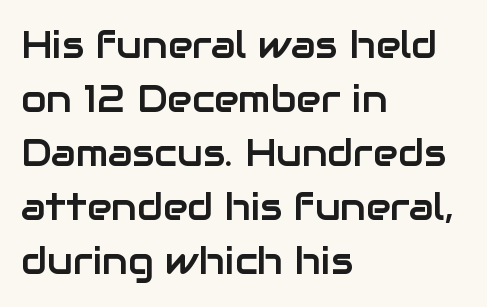
{"serif": "no", "italic": "no", "width": "normal", "stroke_contrast": "low", "x_height": "medium", "monospaced": "no", "underline": "no", "align": "left", "line_spacing": "normal", "line_spacing_ratio": 1.46, "letter_spacing": "normal", "letter_spacing_em": 0.0, "glyph_px": 37}
